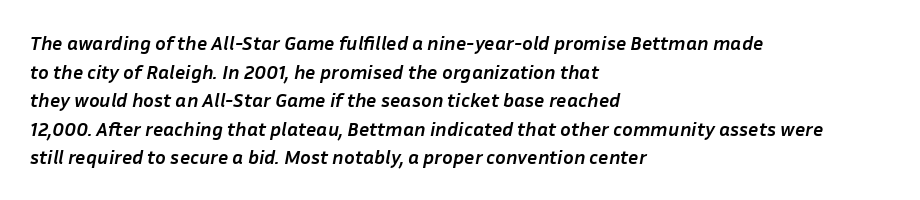
The image shows 20 px bold type, italic (leaning right); set left-aligned, normal line spacing (1.43x), normal letter spacing, not underlined.
